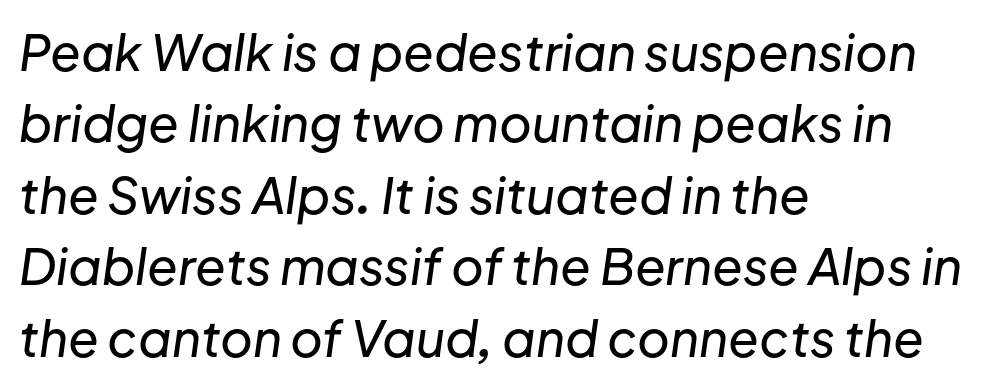
Nobody touched the tracking dial on this one. Successive baselines arrive at the customary interval. It's the slanting kind of type. Caption: multi-line text, flush left, ragged right. Quick note: underline off. A typesetter would call this proportional, since set widths differ per character.
